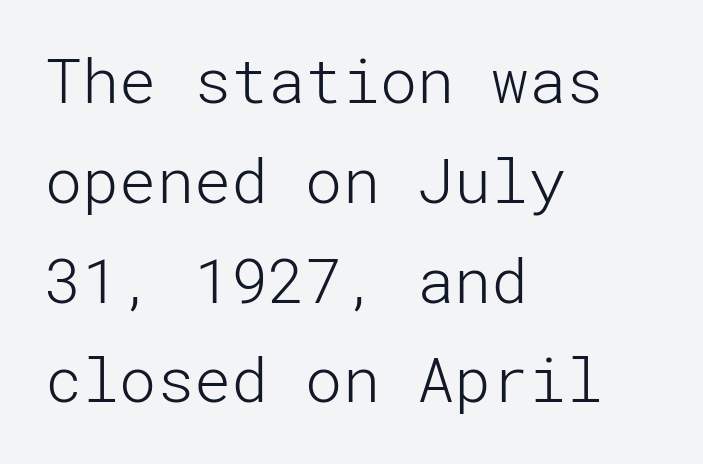
The image shows 62 px light sans-serif type, upright; set left-aligned, normal line spacing (1.61x), normal letter spacing, not underlined; low stroke contrast and a medium x-height.
